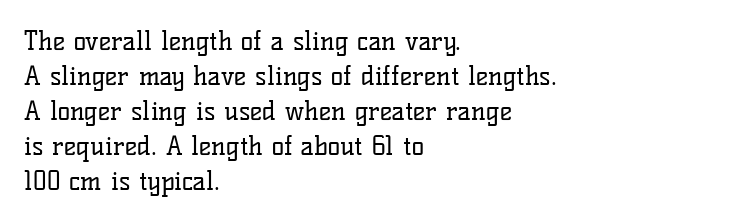
How are the letters spaced? Ordinarily, with no added tracking. Has an underline been added? It has not. Honestly, the row spacing looks completely unremarkable. The font is comparable to plain body text, perhaps lighter. Visually the block forms a straight wall on the left and a jagged coastline on the right.
